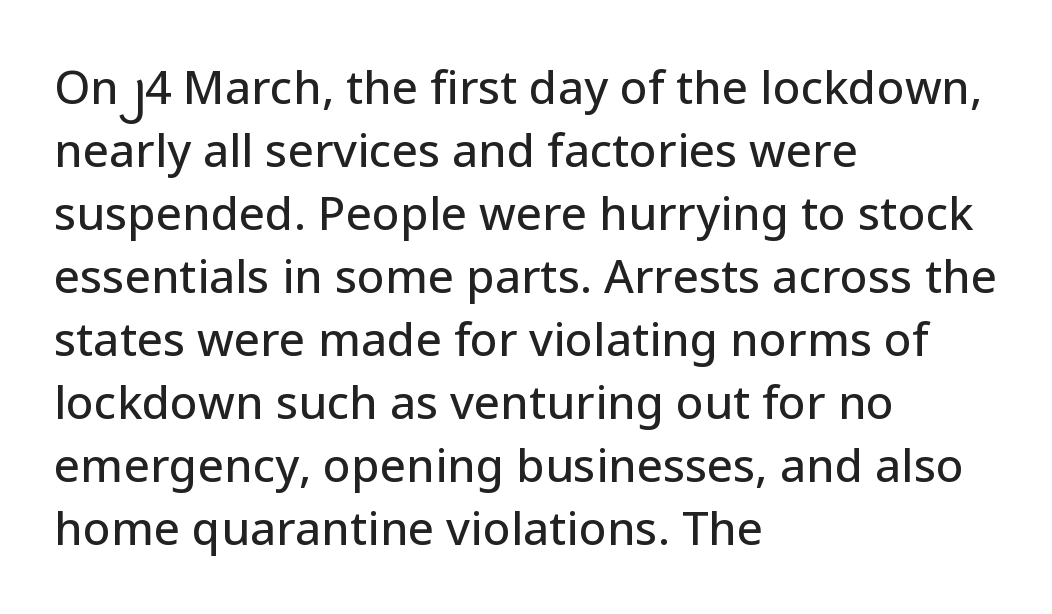
Quick note: underline off. The compositor pushed each line to the left boundary. Vertical strokes here are truly vertical. The face used here is proportionally spaced, like ordinary book or web type. A typesetter would call this leading conventional body-copy spacing.
